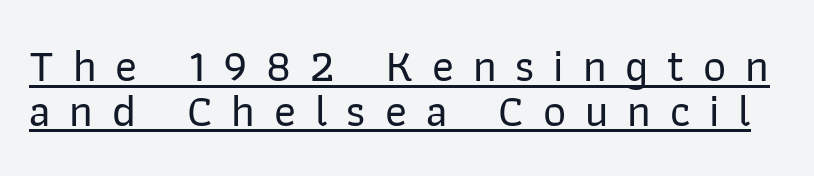
Q: Is the text italic (slanted)? A: No, it is upright.
Q: Is the typeface a serif or a sans-serif typeface? A: Sans-serif.
Q: Is the text underlined? A: Yes.
Q: Is the spacing between letters normal or unusually wide? A: Unusually wide.
Q: Is the spacing between lines tight, normal or loose? A: Tight.
Q: Width (condensed, normal, or wide)? A: Normal.
Q: Stroke contrast? A: Low.
Q: x-height? A: Medium.
Q: Monospaced? A: No.
